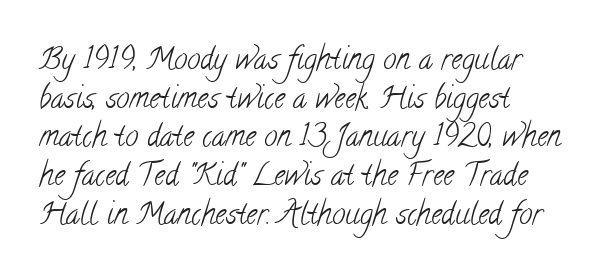
The image shows 30 px light, condensed serif type; set left-aligned, normal line spacing (1.29x), normal letter spacing, not underlined; low stroke contrast and a small x-height.
